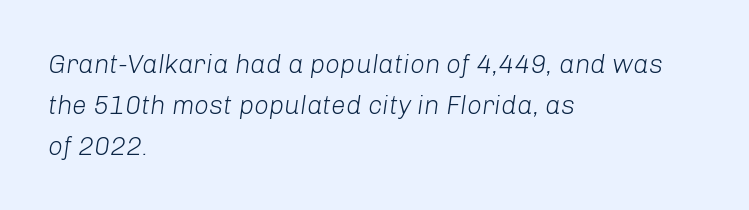
{"italic": "yes", "lean": "right", "slant_degrees": 8, "bold": "no", "underline": "no", "align": "left", "line_spacing": "normal", "line_spacing_ratio": 1.57, "letter_spacing": "normal", "letter_spacing_em": 0.0, "glyph_px": 26}
